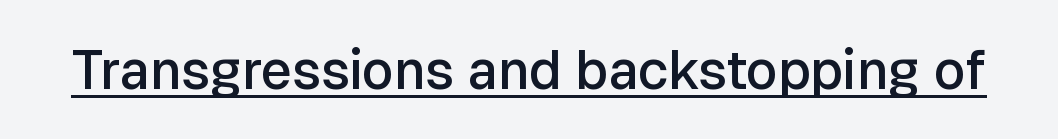
The image shows 54 px semibold sans-serif type, upright; set normal letter spacing, underlined; low stroke contrast and a medium x-height.
